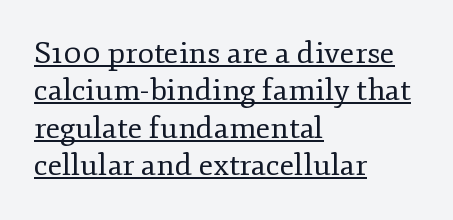
Q: Is the text bold? A: No.
Q: Is the text italic (slanted)? A: No, it is upright.
Q: Is the typeface a serif or a sans-serif typeface? A: Serif.
Q: Is the text underlined? A: Yes.
Q: How is the paragraph aligned? A: Left-aligned.
Q: Is the spacing between letters normal or unusually wide? A: Normal.
Q: Is the spacing between lines tight, normal or loose? A: Normal.
Q: Width (condensed, normal, or wide)? A: Normal.
Q: Stroke contrast? A: Low.
Q: x-height? A: Small.
Q: Monospaced? A: No.
